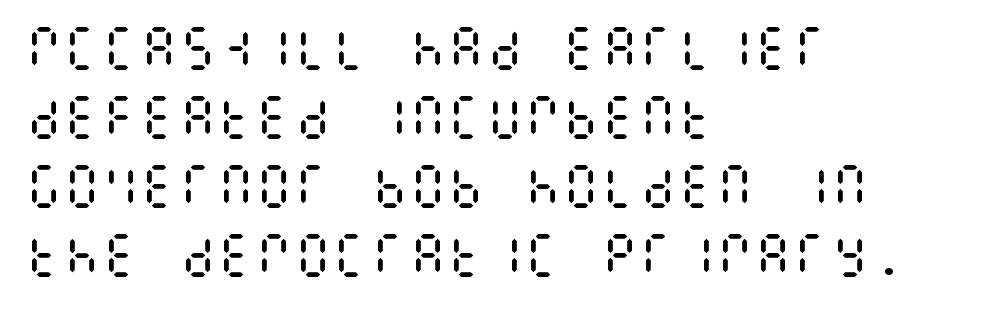
Q: Is the text bold? A: No.
Q: Is the text italic (slanted)? A: No, it is upright.
Q: Is the text underlined? A: No.
Q: How is the paragraph aligned? A: Left-aligned.
Q: Is the spacing between letters normal or unusually wide? A: Normal.
Q: Is the spacing between lines tight, normal or loose? A: Normal.
Q: Width (condensed, normal, or wide)? A: Condensed.
Q: Stroke contrast? A: Medium.
Q: x-height? A: Large.
